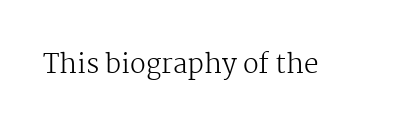
{"italic": "no", "bold": "no", "underline": "no", "letter_spacing": "normal", "letter_spacing_em": 0.0, "glyph_px": 26}
